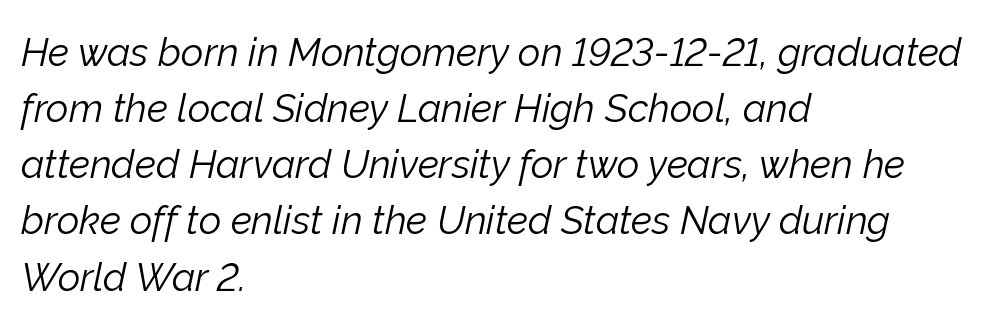
The image shows 39 px light type, italic (leaning right); set left-aligned, normal line spacing (1.44x), normal letter spacing, not underlined; low stroke contrast and a medium x-height.
